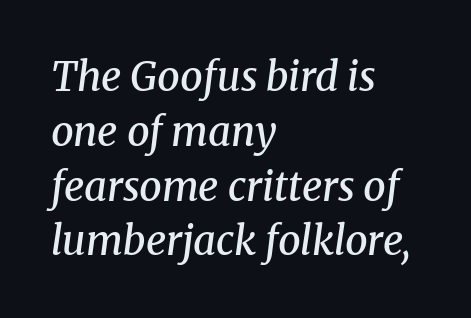
The space directly below the letters is spotless. Letterform terminals end in serifs throughout the passage. What's the leading like? Ordinary, nothing unusual. It's the slanting kind of type.
